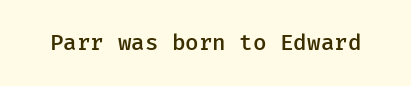
There is no visible air inserted between adjacent glyphs. The characters look somewhat weighty, a semibold short of true bold. Check the space under the baseline: it is left empty. Ascenders rise straight up at ninety degrees.
